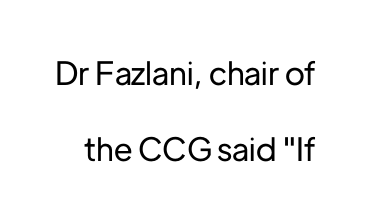
The image shows 32 px sans-serif type, upright; set loose line spacing (2.39x), normal letter spacing, not underlined; low stroke contrast and a medium x-height.
